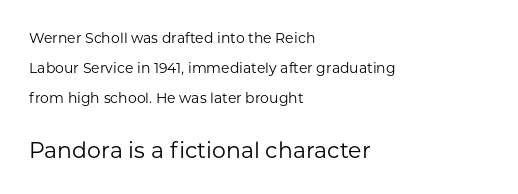
{"italic": "no", "bold": "no", "underline": "no", "align": "left", "line_spacing": "loose", "line_spacing_ratio": 2.14, "letter_spacing": "normal", "letter_spacing_em": 0.0, "larger_block": "second", "size_ratio": 1.57, "glyph_px": 22}
